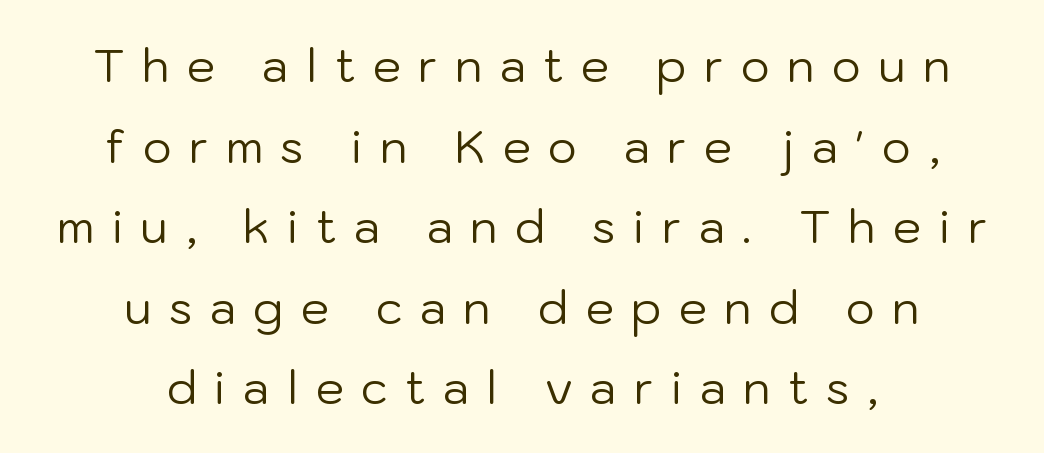
Q: Is the text bold? A: No.
Q: Is the text italic (slanted)? A: No, it is upright.
Q: Is the typeface a serif or a sans-serif typeface? A: Sans-serif.
Q: Is the text underlined? A: No.
Q: How is the paragraph aligned? A: Centered.
Q: Is the spacing between letters normal or unusually wide? A: Unusually wide.
Q: Width (condensed, normal, or wide)? A: Normal.
Q: Stroke contrast? A: Low.
Q: x-height? A: Medium.
Q: Monospaced? A: No.
